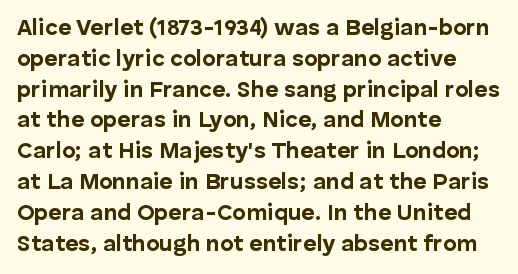
{"italic": "no", "bold": "yes", "underline": "no", "align": "left", "line_spacing": "normal", "line_spacing_ratio": 1.34, "letter_spacing": "normal", "letter_spacing_em": 0.0, "glyph_px": 23}
